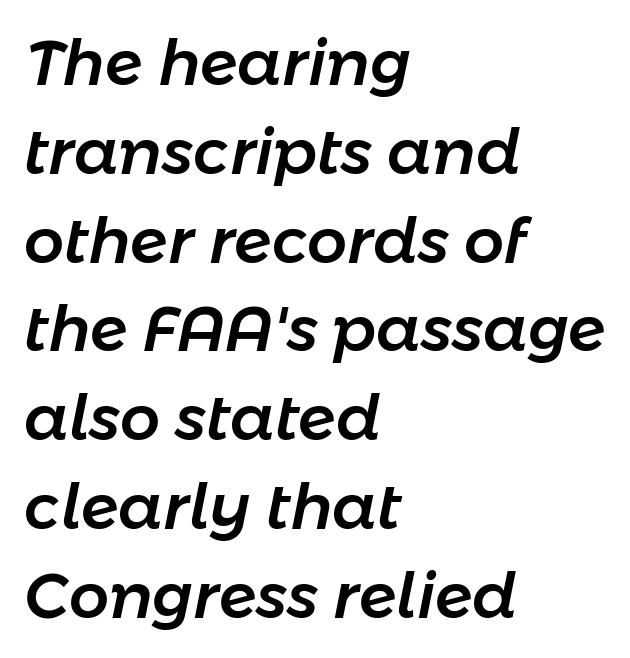
Q: Is the text italic (slanted)? A: Yes, it leans right by about 11 degrees.
Q: Is the text underlined? A: No.
Q: How is the paragraph aligned? A: Left-aligned.
Q: Is the spacing between letters normal or unusually wide? A: Normal.
Q: Is the spacing between lines tight, normal or loose? A: Normal.
Q: Width (condensed, normal, or wide)? A: Normal.
Q: Stroke contrast? A: Low.
Q: x-height? A: Medium.
Q: Monospaced? A: No.
